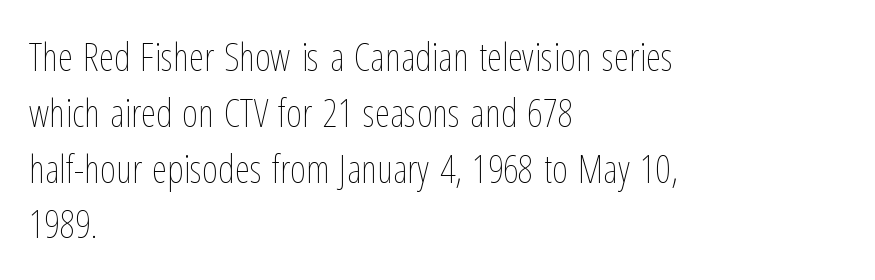
Q: Is the text bold? A: No.
Q: Is the text italic (slanted)? A: No, it is upright.
Q: Is the text underlined? A: No.
Q: How is the paragraph aligned? A: Left-aligned.
Q: Is the spacing between letters normal or unusually wide? A: Normal.
Q: Is the spacing between lines tight, normal or loose? A: Normal.
Q: Width (condensed, normal, or wide)? A: Condensed.
Q: Stroke contrast? A: Low.
Q: x-height? A: Medium.
Q: Monospaced? A: No.
